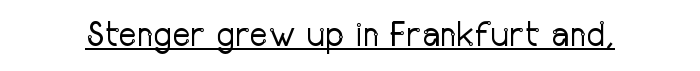
Letter spacing: default. The strokes are not fattened; the text isn't bold. This is underlined copy, the kind a proofreader might mark for attention. No italicization has been applied; the sample stays upright.
